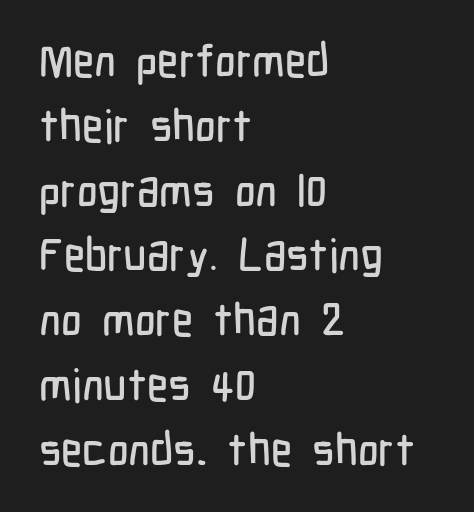
Q: Is the text italic (slanted)? A: No, it is upright.
Q: Is the typeface a serif or a sans-serif typeface? A: Sans-serif.
Q: Is the text underlined? A: No.
Q: How is the paragraph aligned? A: Left-aligned.
Q: Is the spacing between letters normal or unusually wide? A: Normal.
Q: Is the spacing between lines tight, normal or loose? A: Normal.
Q: Width (condensed, normal, or wide)? A: Condensed.
Q: Stroke contrast? A: Low.
Q: x-height? A: Medium.
Q: Monospaced? A: No.
